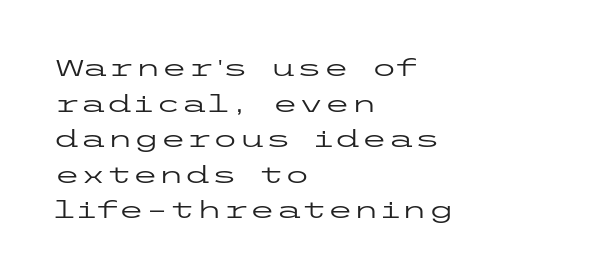
Q: Is the text bold? A: No.
Q: Is the text italic (slanted)? A: No, it is upright.
Q: Is the text underlined? A: No.
Q: How is the paragraph aligned? A: Left-aligned.
Q: Is the spacing between letters normal or unusually wide? A: Normal.
Q: Is the spacing between lines tight, normal or loose? A: Normal.
